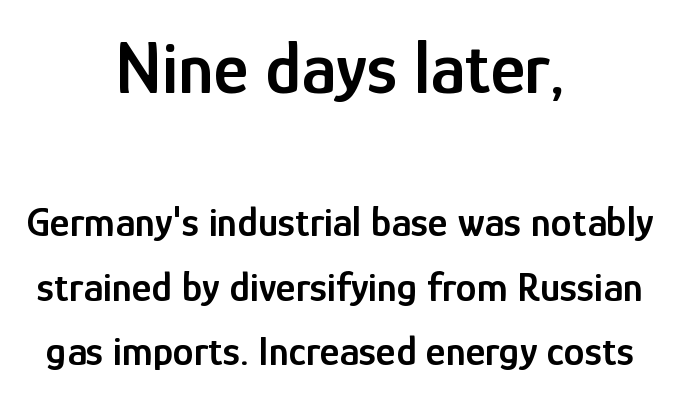
Q: Is the text bold? A: Semi-bold.
Q: Is the text italic (slanted)? A: No, it is upright.
Q: Is the typeface a serif or a sans-serif typeface? A: Sans-serif.
Q: Is the text underlined? A: No.
Q: How is the paragraph aligned? A: Centered.
Q: Is the spacing between letters normal or unusually wide? A: Normal.
Q: Is the spacing between lines tight, normal or loose? A: Normal.
Q: Which block of text is set in a larger size, the first (top) or the second (bottom)? A: The first (top) one.
Q: Width (condensed, normal, or wide)? A: Condensed.
Q: Stroke contrast? A: Low.
Q: x-height? A: Medium.
Q: Monospaced? A: No.
